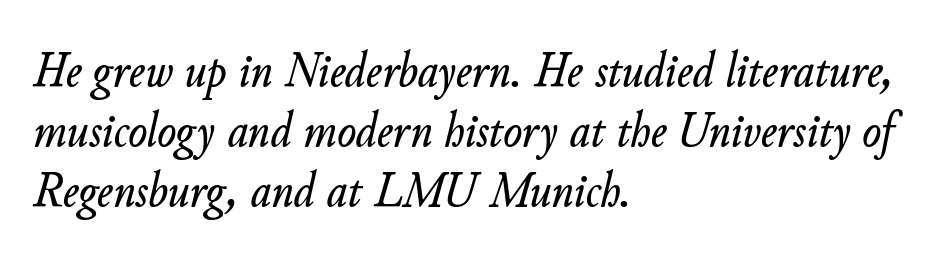
Q: Is the text italic (slanted)? A: Yes, it leans right by about 11 degrees.
Q: Is the text underlined? A: No.
Q: How is the paragraph aligned? A: Left-aligned.
Q: Is the spacing between letters normal or unusually wide? A: Normal.
Q: Width (condensed, normal, or wide)? A: Normal.
Q: Stroke contrast? A: Low.
Q: x-height? A: Small.
Q: Monospaced? A: No.
